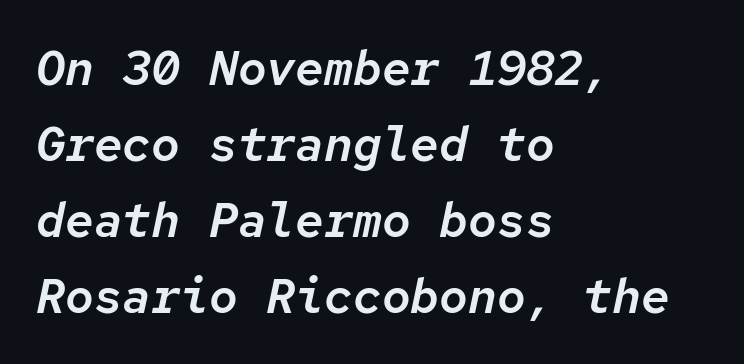
The image shows 48 px text type, italic (leaning right), monospaced; set left-aligned, normal line spacing (1.58x), normal letter spacing, not underlined; low stroke contrast and a medium x-height.
